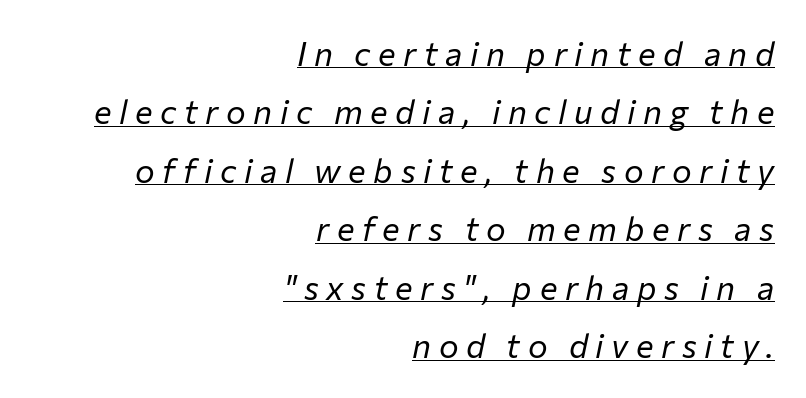
Is this a fixed-width face? No — the glyphs have proportional, varying widths. The typeface has the unassuming heft of standard copy or less. Characters are canted at an angle relative to the baseline's perpendicular. Words appear elongated and porous because spacing is wide.
